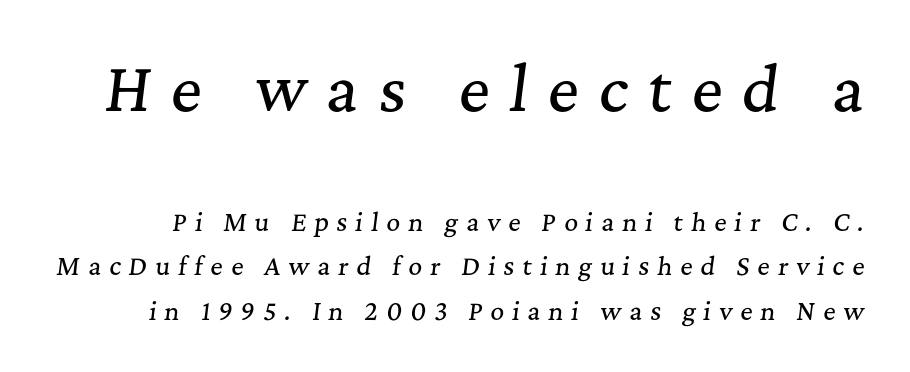
Q: Is the text italic (slanted)? A: Yes, it leans right by about 7 degrees.
Q: Is the typeface a serif or a sans-serif typeface? A: Serif.
Q: Is the text underlined? A: No.
Q: Is the spacing between letters normal or unusually wide? A: Unusually wide.
Q: Which block of text is set in a larger size, the first (top) or the second (bottom)? A: The first (top) one.
Q: Width (condensed, normal, or wide)? A: Normal.
Q: Stroke contrast? A: Medium.
Q: x-height? A: Medium.
Q: Monospaced? A: No.
